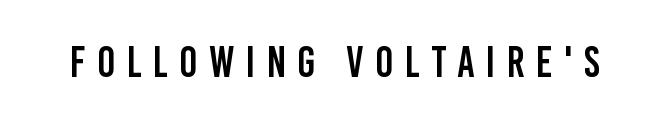
Q: Is the text italic (slanted)? A: No, it is upright.
Q: Is the typeface a serif or a sans-serif typeface? A: Sans-serif.
Q: Is the text underlined? A: No.
Q: Is the spacing between letters normal or unusually wide? A: Unusually wide.
Q: Width (condensed, normal, or wide)? A: Condensed.
Q: Stroke contrast? A: Low.
Q: x-height? A: Large.
Q: Monospaced? A: No.
